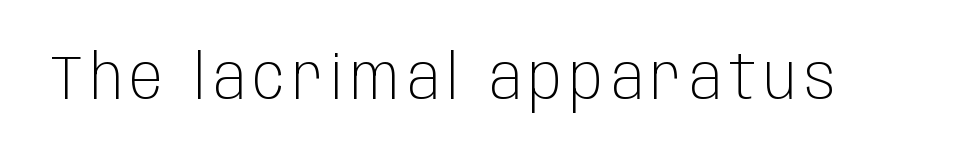
The image shows 61 px light, condensed sans-serif type, upright; set not underlined; low stroke contrast and a large x-height.
